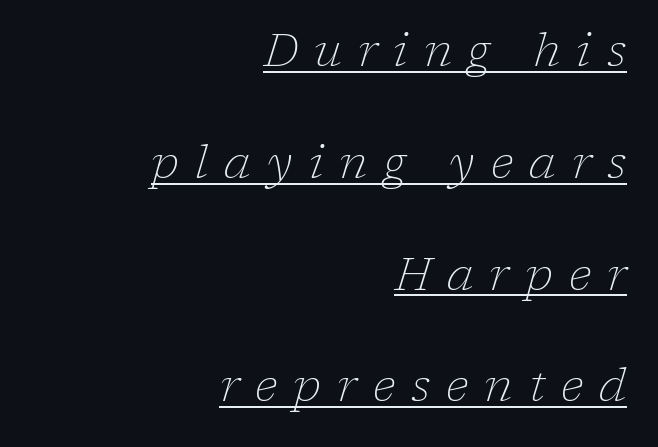
The paragraph shown leans on its right margin. Posture: slanted. The letters are spread apart with noticeably loose tracking. This sample uses a serif face. Reading down the column, the eye jumps a long way to each next line. Proportional: the letters do not fall into vertical columns.
